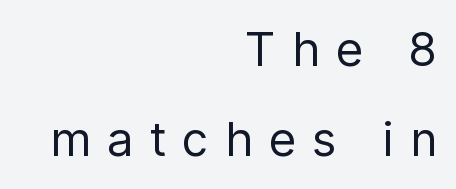
The image shows 47 px regular-weight, condensed sans-serif type, upright; set right-aligned, loose line spacing (1.92x), unusually wide letter spacing (+0.39 em), not underlined; low stroke contrast and a medium x-height.
